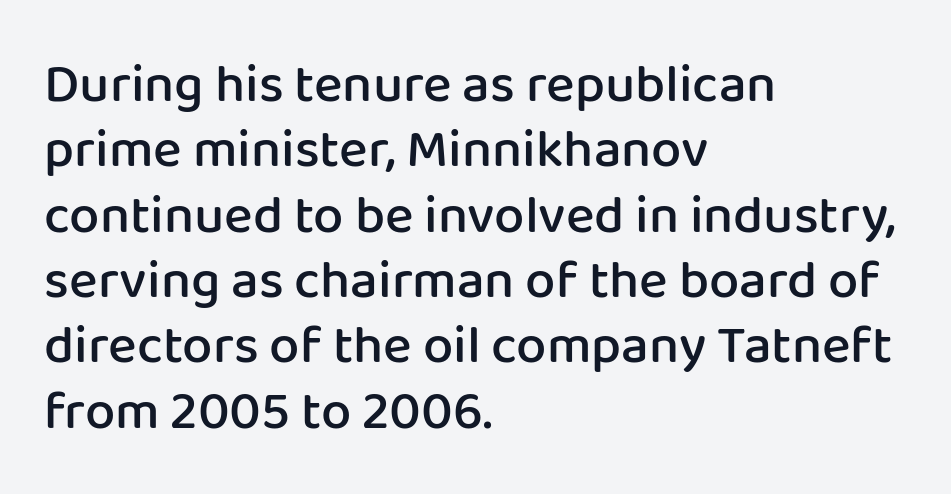
{"serif": "no", "italic": "no", "bold": "semi", "weight": "semibold", "width": "normal", "stroke_contrast": "low", "x_height": "medium", "monospaced": "no", "underline": "no", "align": "left", "line_spacing_ratio": 1.21, "letter_spacing": "normal", "letter_spacing_em": 0.0, "glyph_px": 54}
